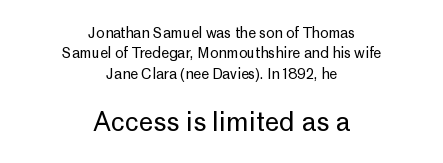
Q: Is the text bold? A: No.
Q: Is the text italic (slanted)? A: No, it is upright.
Q: Is the text underlined? A: No.
Q: How is the paragraph aligned? A: Centered.
Q: Is the spacing between letters normal or unusually wide? A: Normal.
Q: Is the spacing between lines tight, normal or loose? A: Normal.
Q: Which block of text is set in a larger size, the first (top) or the second (bottom)? A: The second (bottom) one.
